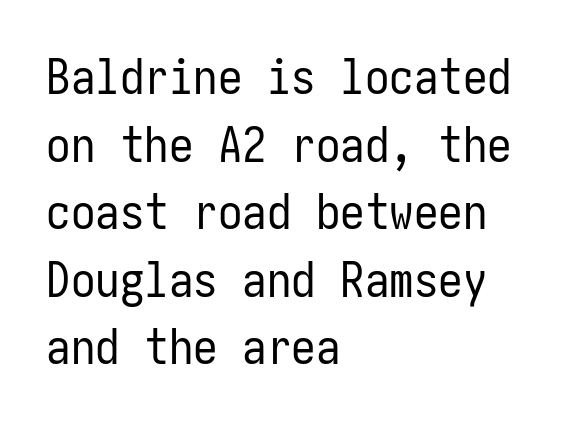
{"serif": "no", "italic": "no", "bold": "no", "weight": "regular", "width": "condensed", "stroke_contrast": "low", "x_height": "medium", "underline": "no", "align": "left", "line_spacing": "normal", "line_spacing_ratio": 1.38, "letter_spacing": "normal", "letter_spacing_em": 0.0, "glyph_px": 49}
